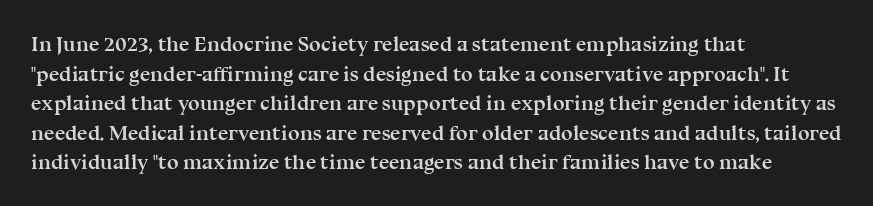
The image shows 21 px bold type, upright; set left-aligned, normal line spacing (1.41x), normal letter spacing, not underlined.
